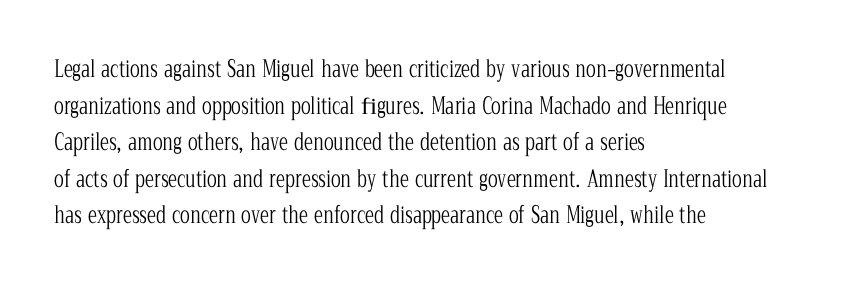
{"italic": "no", "bold": "no", "underline": "no", "align": "left", "line_spacing": "normal", "line_spacing_ratio": 1.59, "letter_spacing": "normal", "letter_spacing_em": 0.0, "glyph_px": 23}
